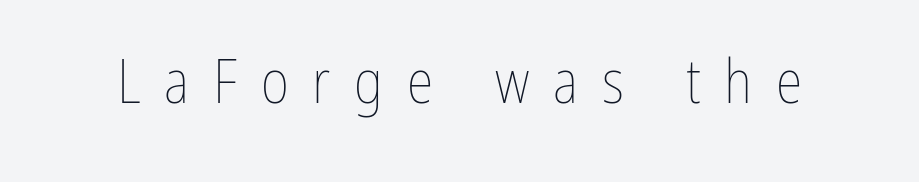
The image shows 61 px thin, condensed type, upright; set unusually wide letter spacing (+0.39 em), not underlined; low stroke contrast and a medium x-height.
